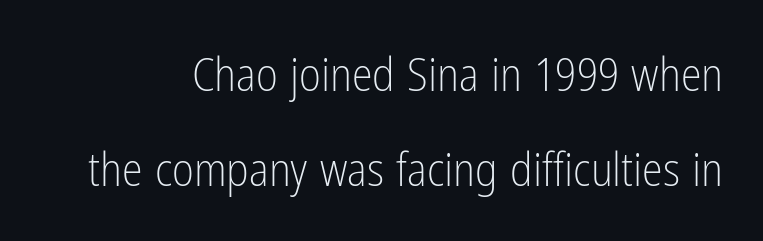
Q: Is the text bold? A: No.
Q: Is the text italic (slanted)? A: No, it is upright.
Q: Is the typeface a serif or a sans-serif typeface? A: Sans-serif.
Q: Is the text underlined? A: No.
Q: Is the spacing between letters normal or unusually wide? A: Normal.
Q: Is the spacing between lines tight, normal or loose? A: Loose.
Q: Width (condensed, normal, or wide)? A: Condensed.
Q: Stroke contrast? A: Low.
Q: x-height? A: Medium.
Q: Monospaced? A: No.
